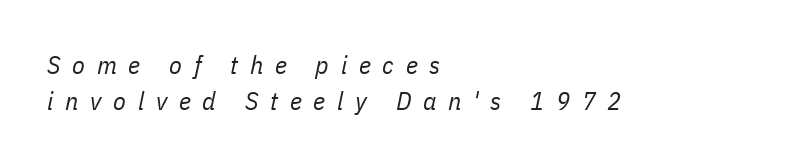
The image shows 26 px text type, italic (leaning right); set left-aligned, normal line spacing (1.37x), unusually wide letter spacing (+0.45 em), not underlined.
